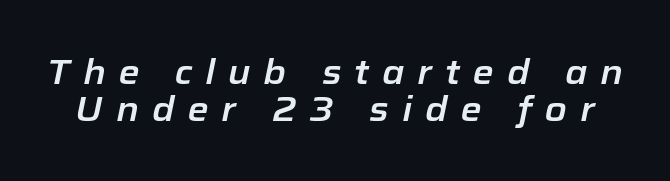
{"italic": "yes", "lean": "right", "slant_degrees": 12, "width": "normal", "stroke_contrast": "low", "x_height": "medium", "monospaced": "no", "underline": "no", "line_spacing": "tight", "line_spacing_ratio": 1.08, "letter_spacing": "wide", "letter_spacing_em": 0.38, "glyph_px": 34}
